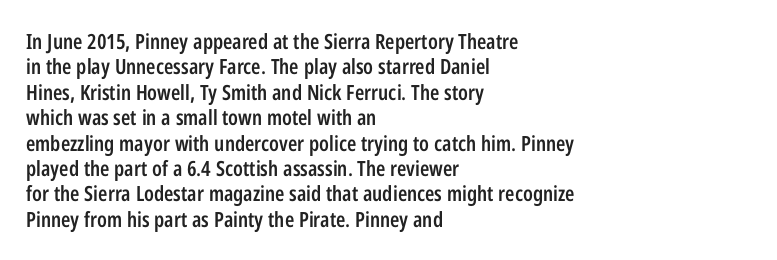
Characters follow at the spacing the type designer built in. Quick note: underline off. Line beginnings align vertically; line endings do not. Does the lettering tilt? It doesn't — this is upright. This is moderately heavy type, rendered in semibold.
